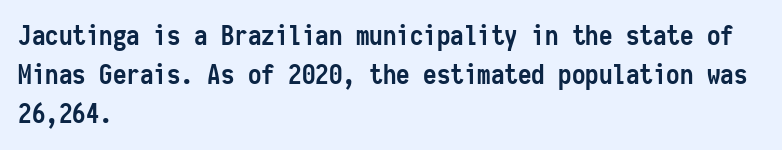
Q: Is the text bold? A: Yes.
Q: Is the text italic (slanted)? A: No, it is upright.
Q: Is the text underlined? A: No.
Q: How is the paragraph aligned? A: Left-aligned.
Q: Is the spacing between letters normal or unusually wide? A: Normal.
Q: Is the spacing between lines tight, normal or loose? A: Normal.
